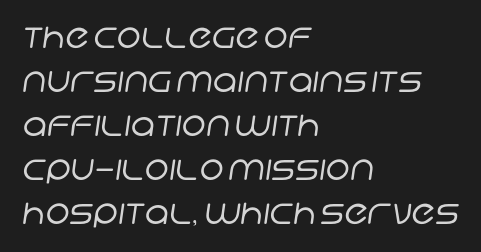
Caption: face not bold, strokes unweighted. The text was rendered using a sans face with plain stroke endings. The rendering keeps characters at their native spacing. The passage shown is not underscored anywhere. Looks like regular typesetting: each glyph gets only the width it needs. Left-aligned paragraph, ragged on the right.
